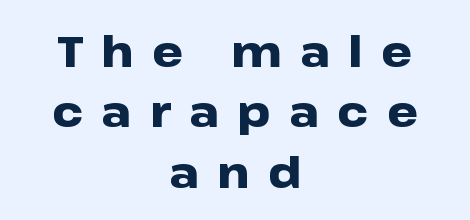
Letterform terminals end flat and unadorned throughout the passage. Typeset on center — no edge is straight. Words appear elongated and porous because spacing is wide. A normal amount of white space separates one row of letters from the next.
